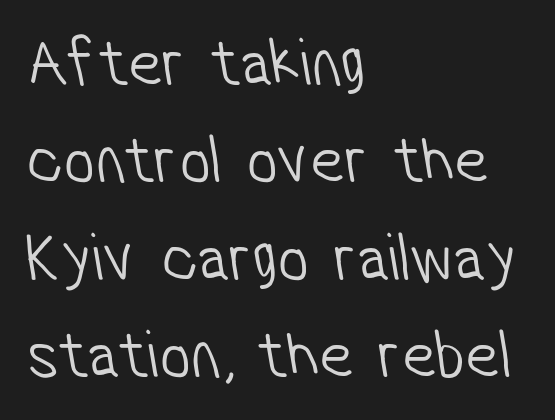
The image shows 69 px light, condensed sans-serif type; set left-aligned, normal line spacing (1.41x), normal letter spacing, not underlined; low stroke contrast and a medium x-height.
